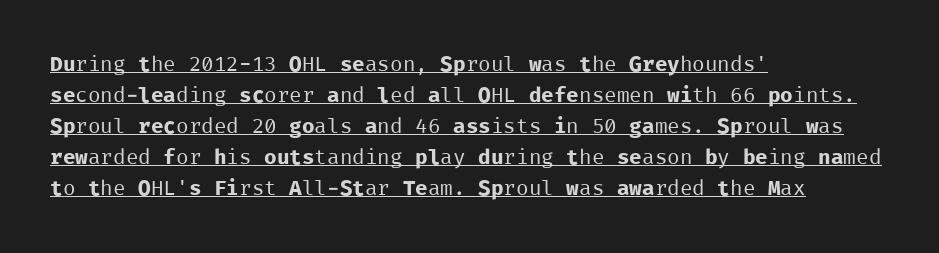
{"italic": "no", "bold": "no", "underline": "yes", "align": "left", "line_spacing": "normal", "line_spacing_ratio": 1.48, "letter_spacing": "normal", "letter_spacing_em": 0.0, "glyph_px": 21}
